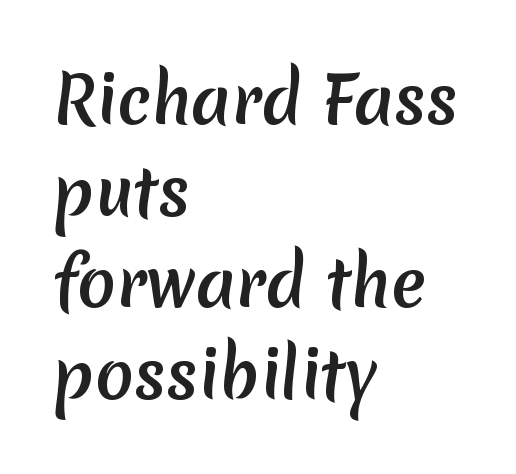
Q: Is the text bold? A: Yes.
Q: Is the typeface a serif or a sans-serif typeface? A: Sans-serif.
Q: Is the text underlined? A: No.
Q: How is the paragraph aligned? A: Left-aligned.
Q: Is the spacing between letters normal or unusually wide? A: Normal.
Q: Is the spacing between lines tight, normal or loose? A: Normal.
Q: Width (condensed, normal, or wide)? A: Normal.
Q: Stroke contrast? A: Low.
Q: x-height? A: Medium.
Q: Monospaced? A: No.
